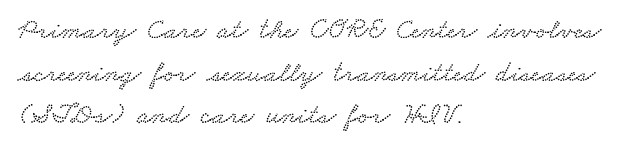
{"serif": "yes", "width": "wide", "stroke_contrast": "low", "x_height": "small", "monospaced": "no", "underline": "no", "align": "left", "line_spacing": "normal", "line_spacing_ratio": 1.47, "letter_spacing": "normal", "letter_spacing_em": 0.0, "glyph_px": 29}
